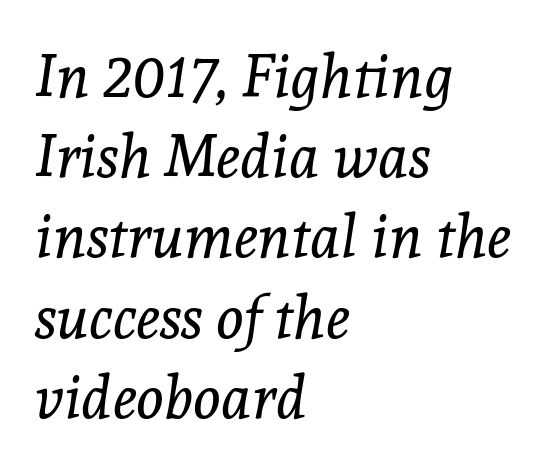
The rendering uses natural spacing where letterforms have individual widths. The typography opts for an oblique posture over an upright one. The space directly below the letters is spotless. A serif font was chosen for this passage. There is no visible air inserted between adjacent glyphs. A classic flush-left, rag-right setting is used for this passage.
